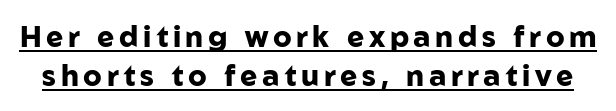
Think of a printed novel: that variable character pitch is what you see here. The block of text has a typical density, with ordinary space between rows. Strong, thick strokes mark this as bold type. Looks like someone drew a line under every word here. Rendered with straight, roman letterforms.
